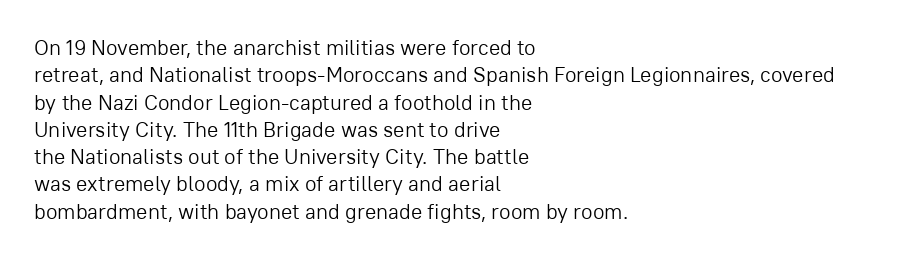
{"italic": "no", "bold": "no", "underline": "no", "align": "left", "line_spacing": "normal", "line_spacing_ratio": 1.3, "letter_spacing": "normal", "letter_spacing_em": 0.0, "glyph_px": 21}
